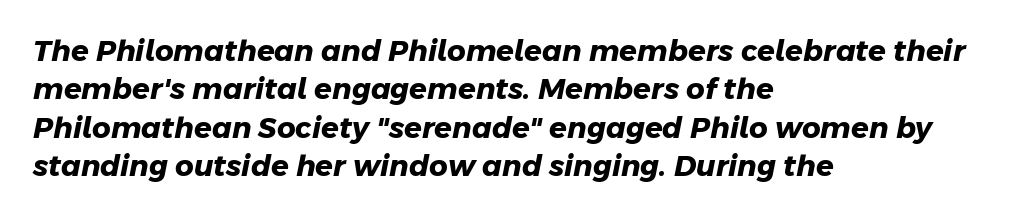
Q: Is the text bold? A: Yes.
Q: Is the typeface a serif or a sans-serif typeface? A: Sans-serif.
Q: Is the text underlined? A: No.
Q: How is the paragraph aligned? A: Left-aligned.
Q: Is the spacing between letters normal or unusually wide? A: Normal.
Q: Is the spacing between lines tight, normal or loose? A: Normal.
Q: Width (condensed, normal, or wide)? A: Normal.
Q: Stroke contrast? A: Low.
Q: x-height? A: Medium.
Q: Monospaced? A: No.
